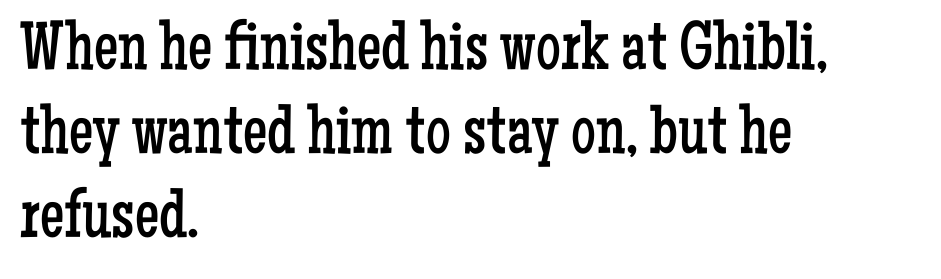
{"serif": "yes", "italic": "no", "bold": "no", "weight": "regular", "width": "condensed", "stroke_contrast": "low", "x_height": "medium", "monospaced": "no", "underline": "no", "align": "left", "line_spacing_ratio": 1.22, "letter_spacing": "normal", "letter_spacing_em": 0.0, "glyph_px": 69}
